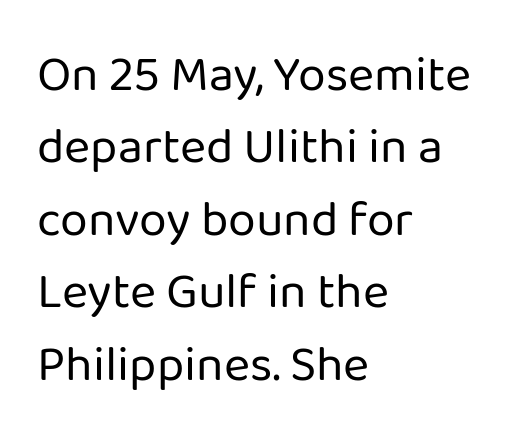
Q: Is the text bold? A: No.
Q: Is the text italic (slanted)? A: No, it is upright.
Q: Is the typeface a serif or a sans-serif typeface? A: Sans-serif.
Q: Is the text underlined? A: No.
Q: How is the paragraph aligned? A: Left-aligned.
Q: Is the spacing between letters normal or unusually wide? A: Normal.
Q: Is the spacing between lines tight, normal or loose? A: Normal.
Q: Width (condensed, normal, or wide)? A: Normal.
Q: Stroke contrast? A: Low.
Q: x-height? A: Medium.
Q: Monospaced? A: No.
